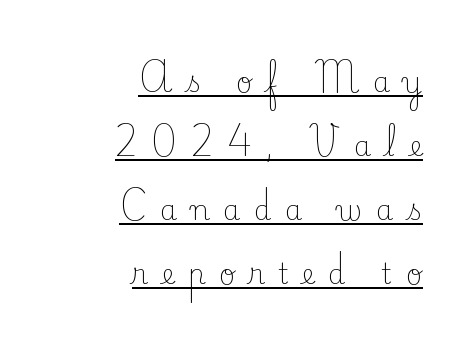
Q: Is the text bold? A: No.
Q: Is the text italic (slanted)? A: No, it is upright.
Q: Is the typeface a serif or a sans-serif typeface? A: Serif.
Q: Is the text underlined? A: Yes.
Q: How is the paragraph aligned? A: Right-aligned.
Q: Is the spacing between letters normal or unusually wide? A: Unusually wide.
Q: Is the spacing between lines tight, normal or loose? A: Loose.
Q: Width (condensed, normal, or wide)? A: Normal.
Q: Stroke contrast? A: Low.
Q: x-height? A: Small.
Q: Monospaced? A: No.
